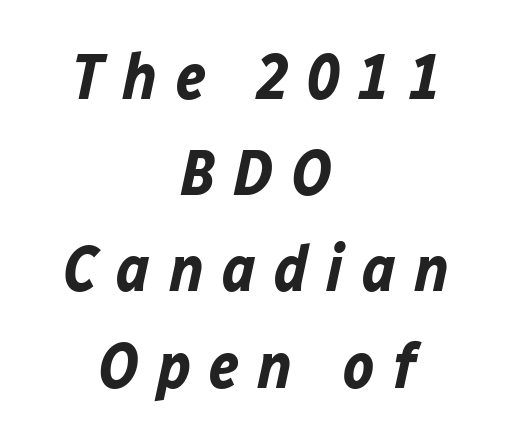
{"italic": "yes", "lean": "right", "slant_degrees": 12, "bold": "yes", "weight": "bold", "width": "normal", "stroke_contrast": "low", "x_height": "medium", "monospaced": "no", "underline": "no", "align": "center", "line_spacing": "normal", "line_spacing_ratio": 1.48, "letter_spacing": "wide", "letter_spacing_em": 0.28, "glyph_px": 65}
